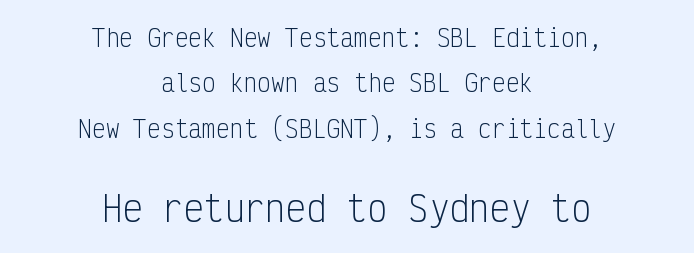
Q: Is the text bold? A: No.
Q: Is the text italic (slanted)? A: No, it is upright.
Q: Is the typeface a serif or a sans-serif typeface? A: Sans-serif.
Q: Is the text underlined? A: No.
Q: How is the paragraph aligned? A: Centered.
Q: Is the spacing between letters normal or unusually wide? A: Normal.
Q: Is the spacing between lines tight, normal or loose? A: Loose.
Q: Which block of text is set in a larger size, the first (top) or the second (bottom)? A: The second (bottom) one.
Q: Width (condensed, normal, or wide)? A: Condensed.
Q: Stroke contrast? A: Low.
Q: x-height? A: Medium.
Q: Monospaced? A: Yes.
